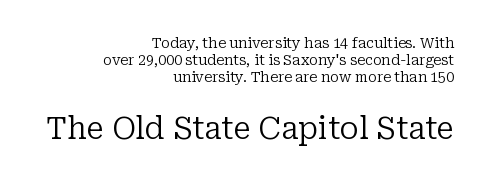
Font category for this specimen: serif. Is this a fixed-width face? No — the glyphs have proportional, varying widths. What stands out about the letter spacing? Nothing — it is the standard amount. Line endings align vertically; line beginnings do not. Compare the two chunks: the lower has the greater cap height. The zone under the glyphs is completely vacant.
